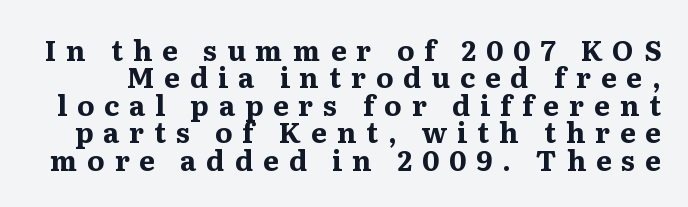
Q: Is the text bold? A: Yes.
Q: Is the text italic (slanted)? A: No, it is upright.
Q: Is the typeface a serif or a sans-serif typeface? A: Serif.
Q: Is the text underlined? A: No.
Q: Is the spacing between letters normal or unusually wide? A: Unusually wide.
Q: Is the spacing between lines tight, normal or loose? A: Tight.
Q: Width (condensed, normal, or wide)? A: Normal.
Q: Stroke contrast? A: Medium.
Q: x-height? A: Medium.
Q: Monospaced? A: No.
